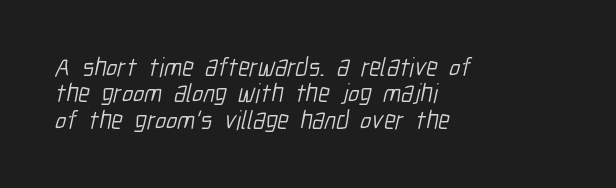
{"bold": "no", "underline": "no", "align": "left", "line_spacing": "tight", "line_spacing_ratio": 1.01, "letter_spacing": "normal", "letter_spacing_em": 0.0, "glyph_px": 26}
